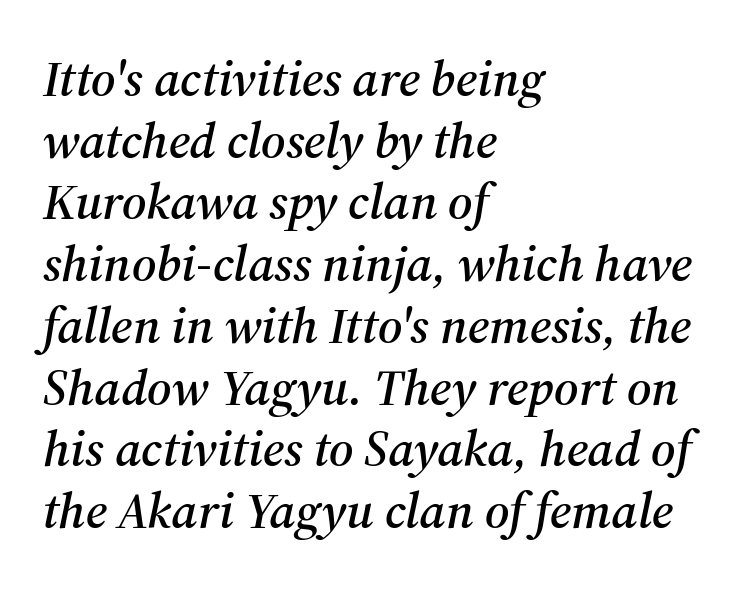
The image shows 51 px serif type, italic (leaning right); set left-aligned, line spacing 1.21x, normal letter spacing, not underlined; medium stroke contrast and a medium x-height.
